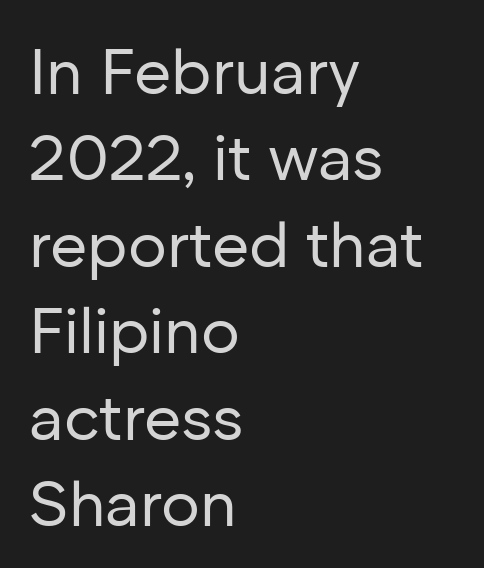
The image shows 64 px regular-weight sans-serif type, upright; set left-aligned, normal line spacing (1.35x), normal letter spacing, not underlined; low stroke contrast and a medium x-height.
